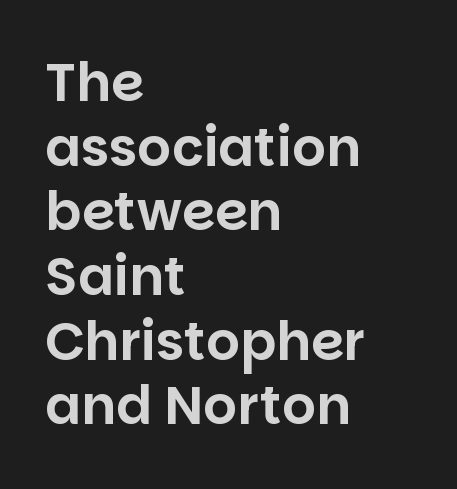
{"serif": "no", "italic": "no", "width": "normal", "stroke_contrast": "low", "x_height": "large", "monospaced": "no", "underline": "no", "align": "left", "line_spacing_ratio": 1.22, "letter_spacing": "normal", "letter_spacing_em": 0.0, "glyph_px": 53}
